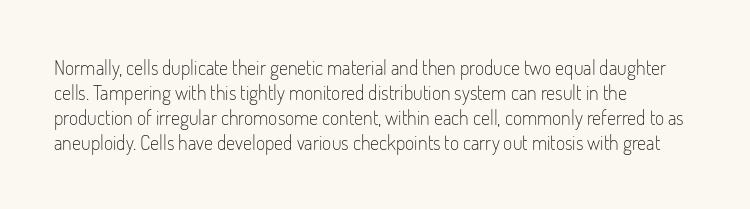
Underline: absent. These glyphs show unthickened strokes, regular width or finer. The leading is moderate, giving the passage an even texture. Upright lettering throughout.
